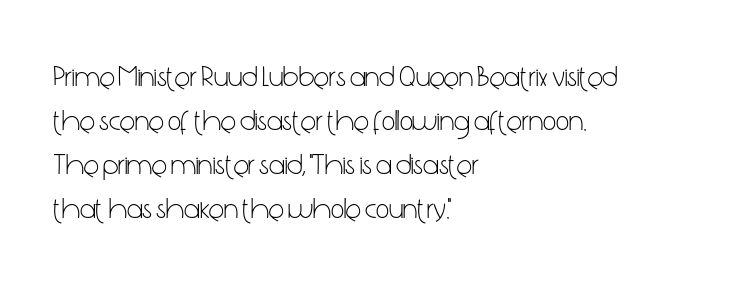
{"serif": "no", "italic": "no", "bold": "no", "weight": "light", "width": "condensed", "stroke_contrast": "low", "x_height": "medium", "monospaced": "no", "underline": "no", "align": "left", "line_spacing": "normal", "line_spacing_ratio": 1.52, "letter_spacing": "normal", "letter_spacing_em": 0.0, "glyph_px": 29}
